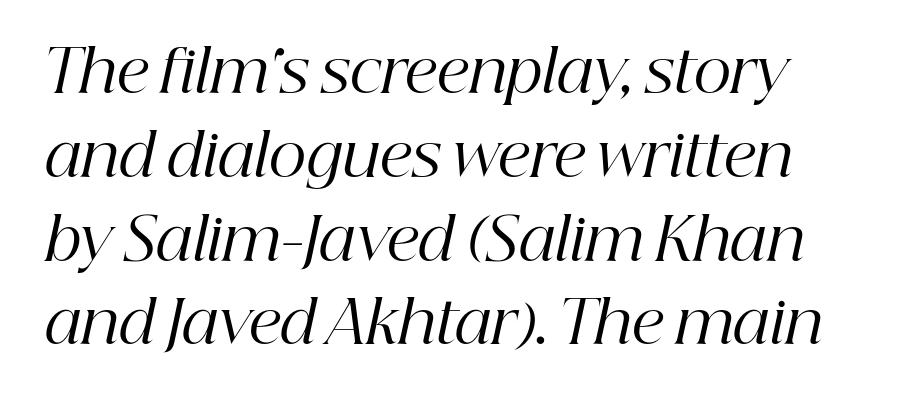
Q: Is the text bold? A: No.
Q: Is the text italic (slanted)? A: Yes, it leans right by about 12 degrees.
Q: Is the typeface a serif or a sans-serif typeface? A: Serif.
Q: Is the text underlined? A: No.
Q: Is the spacing between letters normal or unusually wide? A: Normal.
Q: Is the spacing between lines tight, normal or loose? A: Normal.
Q: Width (condensed, normal, or wide)? A: Normal.
Q: Stroke contrast? A: High.
Q: x-height? A: Medium.
Q: Monospaced? A: No.
